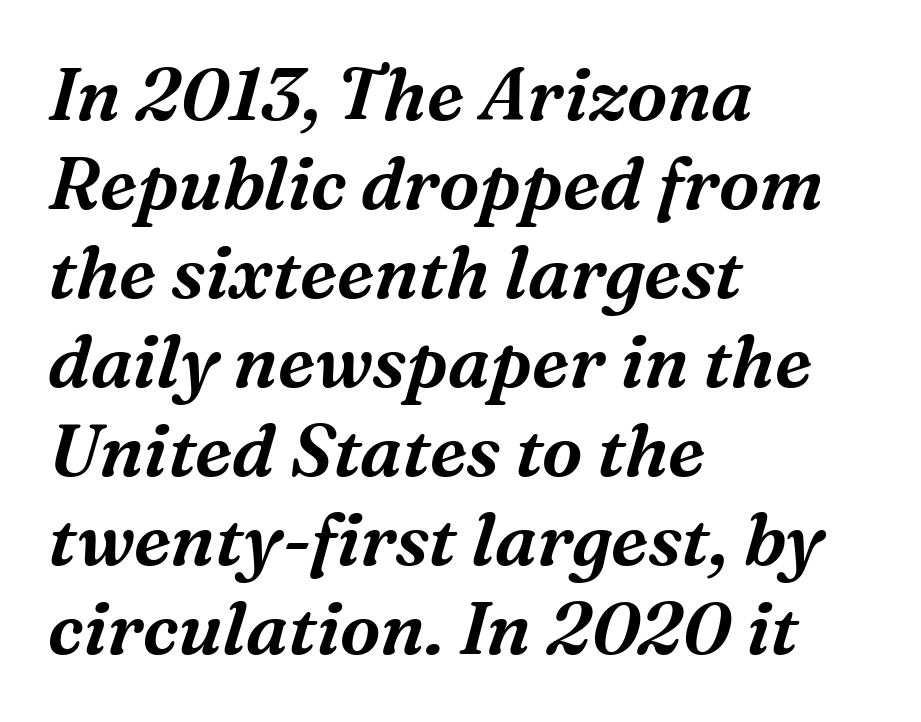
Small tapered or slab feet sit at the stroke ends, so this counts as serif. Style check: oblique. The horizontal fit of the characters is conventional and even. Glance below the letters and you will spot only blank space. Reading down the block, your eye returns to a fixed left position each line. You could not count columns in this text — the font is proportionally spaced.
